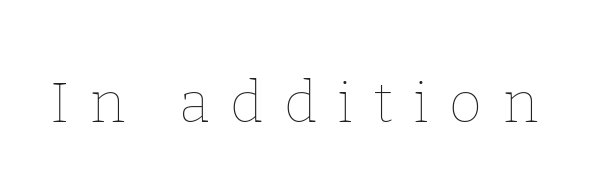
Letters have the restrained weight of plain body copy at most. The area under the type is left untouched. Each letter keeps its own natural width here, so spacing adapts to shape. Quick note: not italic, upright.
